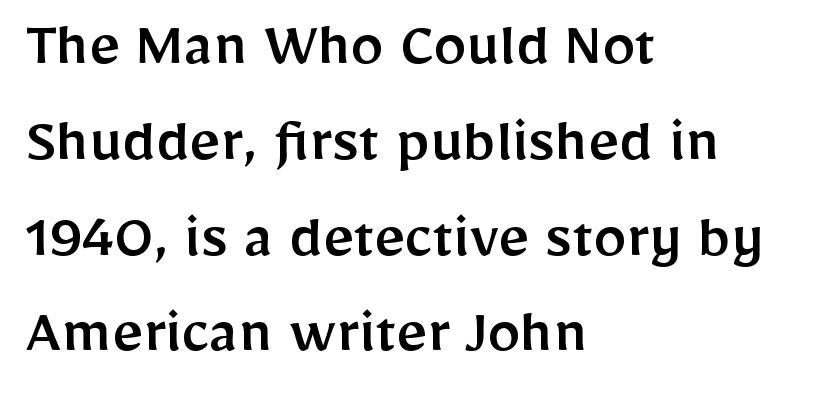
A normal amount of white space separates one row of letters from the next. Descender tails drop into unmarked territory. In terms of posture, this sample is upright. The rendering shows plain stroke endings on the letterforms — a sans-serif design.
